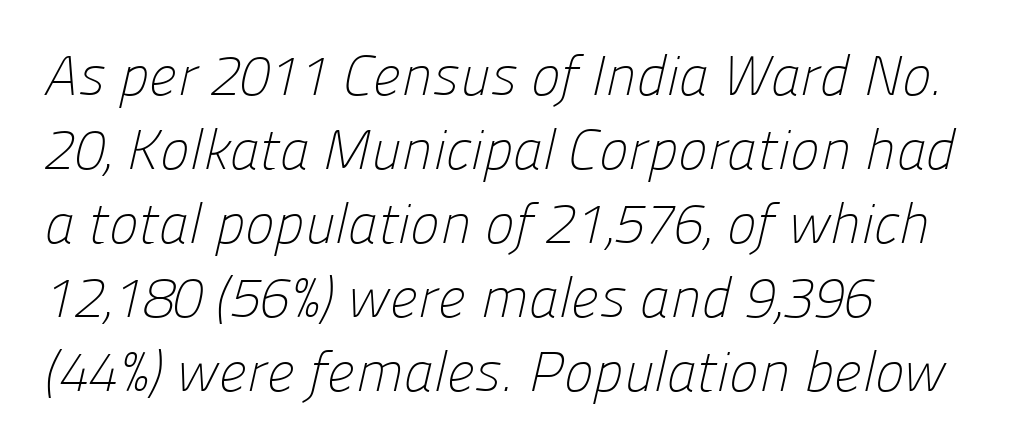
Is this a fixed-width face? No — the glyphs have proportional, varying widths. The glyphs are unaccompanied by any horizontal stroke below them. If you measured baseline to baseline, you'd find a middling distance. What kind of face is this? One without serifs — a sans.
